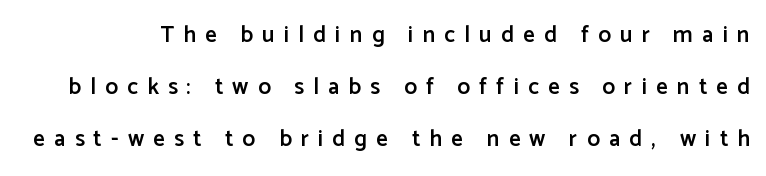
A somewhat darkened texture: the type is semibold rather than bold. The letters stand upright; this is a roman face. Vertical spacing — loose. Type without underlining.
